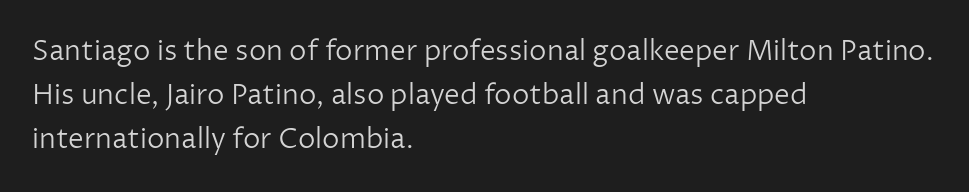
The image shows 28 px light sans-serif type, upright; set left-aligned, normal line spacing (1.58x), normal letter spacing, not underlined; low stroke contrast and a medium x-height.
